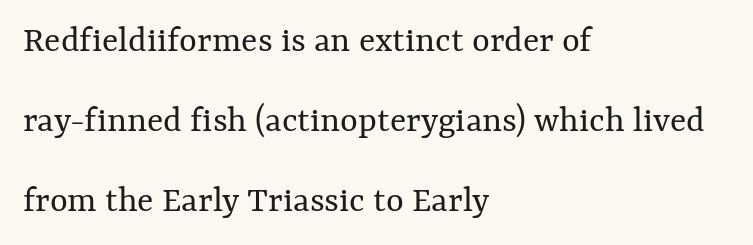
It's the straight-up-and-down kind of type. The paragraph has a hard left edge and a soft right edge. The passage shown has conventional tracking throughout. Here the designer chose a conventional face with non-uniform glyph widths. A clean baseline with only descenders dipping below it. Weight class: somewhere from thin through regular.
